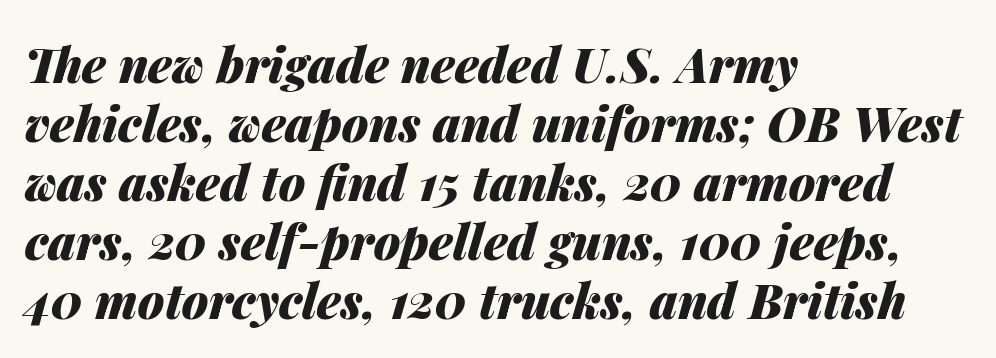
Think of a printed novel: that variable character pitch is what you see here. Weight check: bold — yes, fully. Only glyphs here, with clear space below each row. How are the letters spaced? Ordinarily, with no added tracking. Casual observation: everything's shoved over to the left.
